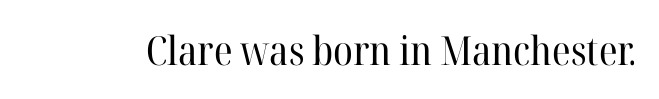
{"serif": "yes", "italic": "no", "bold": "no", "weight": "regular", "width": "normal", "stroke_contrast": "high", "x_height": "medium", "monospaced": "no", "underline": "no", "letter_spacing": "normal", "letter_spacing_em": 0.0, "glyph_px": 40}
